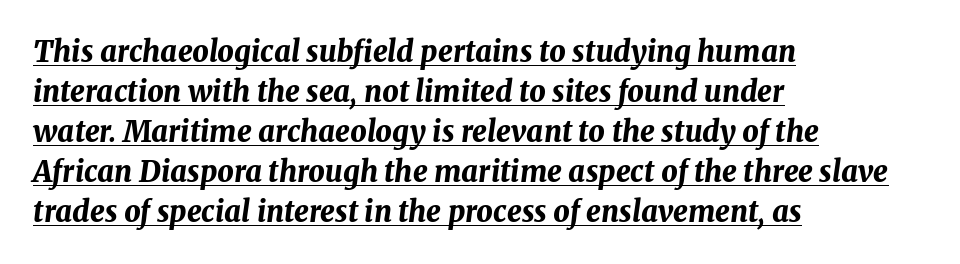
Does extra space separate the letters? No, they use regular spacing. Italic? Definitely — the glyphs are oblique. The typesetter has applied underlining to the passage shown. Line starts are locked; line ends wander. Students, observe: this is what conventionally led text looks like.
